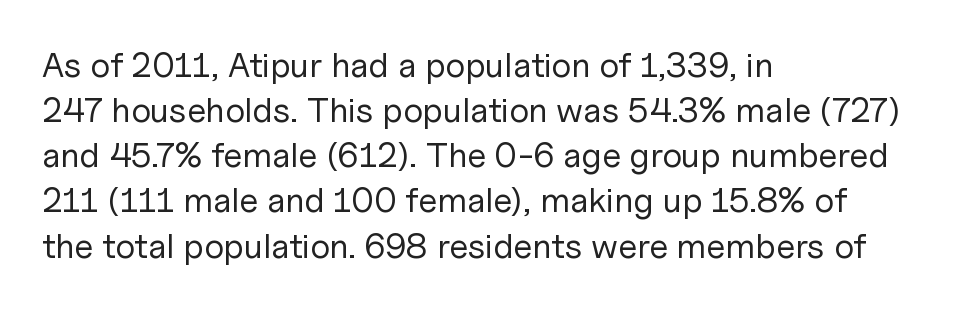
The image shows 35 px regular-weight sans-serif type, upright; set left-aligned, normal line spacing (1.29x), normal letter spacing, not underlined; low stroke contrast and a medium x-height.
